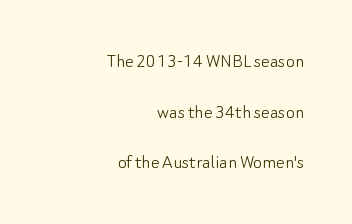
The axis of the letterforms is exactly vertical. Airy leading. Observe the ordinary spacing: letters are neighbours, not strangers. The face looks like a standard text weight, possibly lighter.
